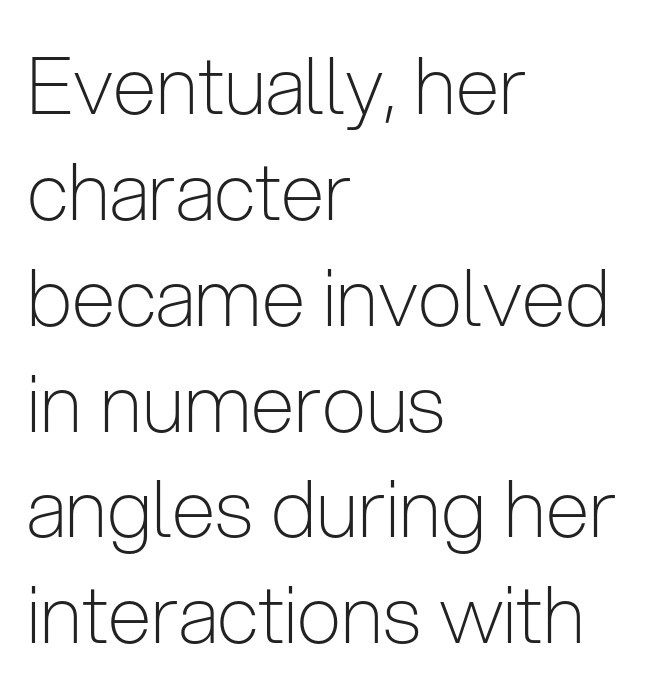
Each stroke keeps to a modest, everyday thickness or less. I'd call this a sans setting — the letters go barefoot. Teacher's note: observe the even left margin — that is flush-left alignment. A bare baseline throughout the passage. Characters remain perfectly vertical along every line.
